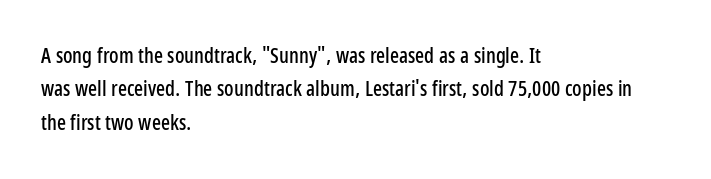
The image shows 21 px text type, upright; set left-aligned, normal line spacing (1.59x), normal letter spacing, not underlined.
